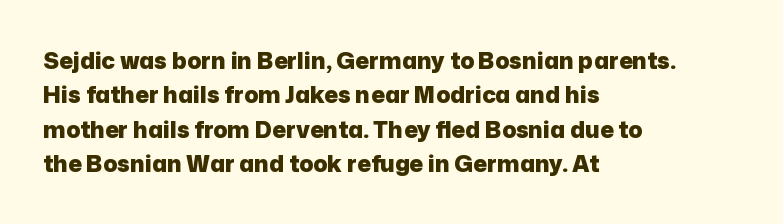
The image shows 23 px bold type, upright; set left-aligned, normal line spacing (1.5x), normal letter spacing, not underlined.
